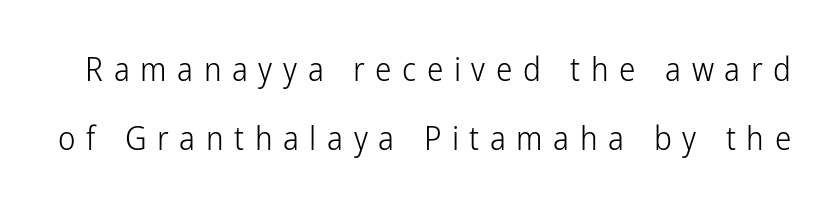
The image shows 33 px light, condensed sans-serif type, upright; set loose line spacing (2.1x), unusually wide letter spacing (+0.32 em), not underlined; low stroke contrast and a medium x-height.
